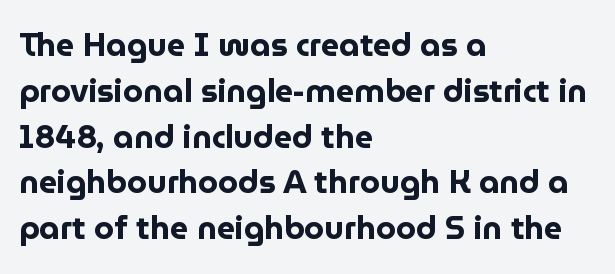
The image shows 32 px bold sans-serif type, upright; set left-aligned, normal line spacing (1.43x), normal letter spacing, not underlined; low stroke contrast and a medium x-height.
